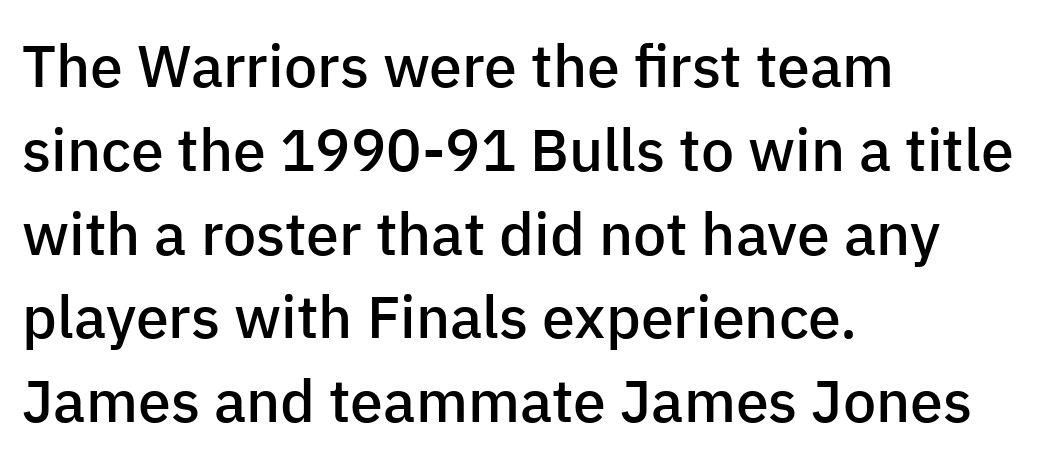
These lines stack with their left ends in a neat column. Emphasis by weight is partial: semibold. Note the varied advance widths — an 'i' is clearly narrower than an 'm'. Tracking value appears to be zero — textbook default spacing.
